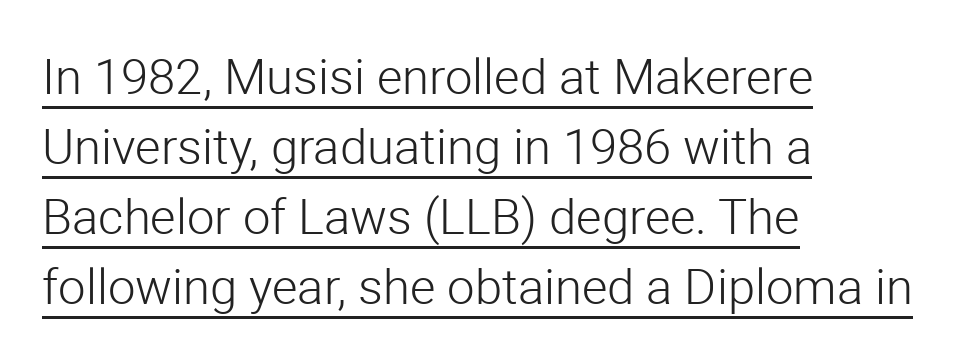
{"serif": "no", "italic": "no", "bold": "no", "weight": "light", "width": "normal", "stroke_contrast": "low", "x_height": "medium", "monospaced": "no", "underline": "yes", "align": "left", "line_spacing": "normal", "line_spacing_ratio": 1.43, "letter_spacing": "normal", "letter_spacing_em": 0.0, "glyph_px": 49}
